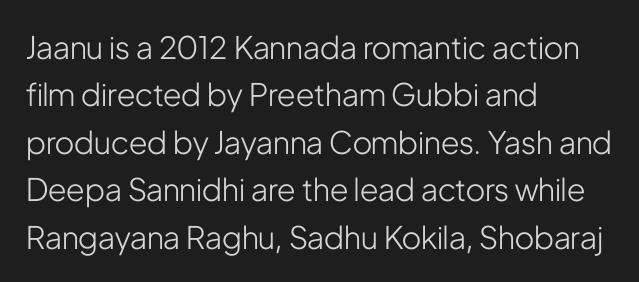
{"serif": "no", "italic": "no", "bold": "no", "weight": "light", "width": "condensed", "stroke_contrast": "low", "x_height": "medium", "monospaced": "no", "underline": "no", "align": "left", "line_spacing": "normal", "line_spacing_ratio": 1.53, "letter_spacing": "normal", "letter_spacing_em": 0.0, "glyph_px": 31}
